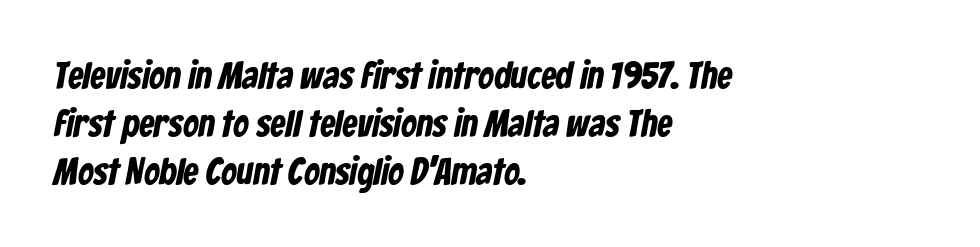
{"serif": "no", "bold": "yes", "weight": "bold", "width": "condensed", "stroke_contrast": "low", "x_height": "medium", "monospaced": "no", "underline": "no", "align": "left", "line_spacing": "normal", "line_spacing_ratio": 1.26, "letter_spacing": "normal", "letter_spacing_em": 0.0, "glyph_px": 38}
